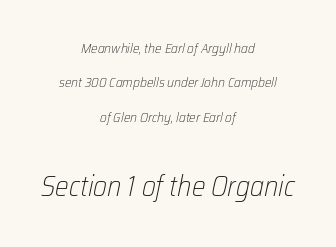
These lines are centered, leaving both edges ragged. Vertical spacing — loose. Clear beneath every line of the passage. Style check: oblique. Weight class: somewhere from thin through regular.
